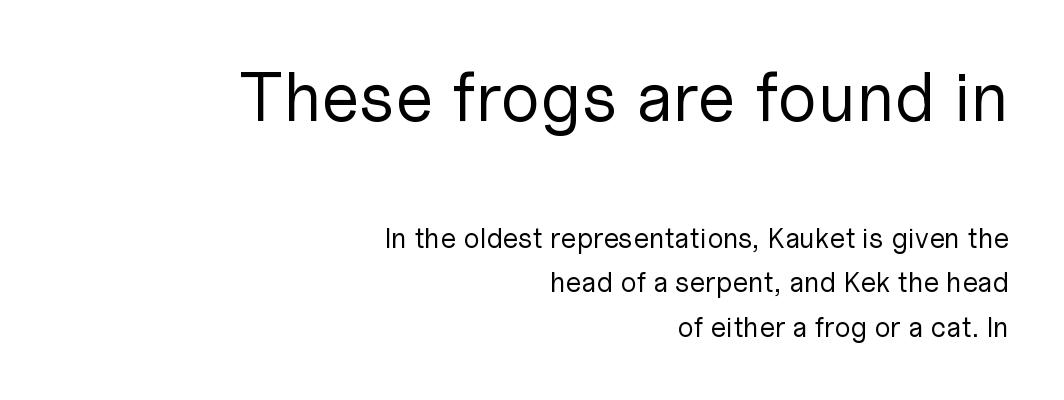
Q: Is the text bold? A: No.
Q: Is the text italic (slanted)? A: No, it is upright.
Q: Is the typeface a serif or a sans-serif typeface? A: Sans-serif.
Q: Is the text underlined? A: No.
Q: How is the paragraph aligned? A: Right-aligned.
Q: Is the spacing between letters normal or unusually wide? A: Normal.
Q: Is the spacing between lines tight, normal or loose? A: Normal.
Q: Which block of text is set in a larger size, the first (top) or the second (bottom)? A: The first (top) one.
Q: Width (condensed, normal, or wide)? A: Normal.
Q: Stroke contrast? A: Low.
Q: x-height? A: Medium.
Q: Monospaced? A: No.
